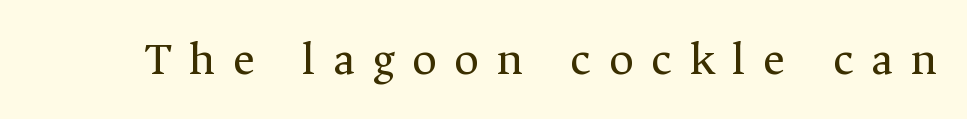
Q: Is the text bold? A: No.
Q: Is the text italic (slanted)? A: No, it is upright.
Q: Is the typeface a serif or a sans-serif typeface? A: Serif.
Q: Is the text underlined? A: No.
Q: Is the spacing between letters normal or unusually wide? A: Unusually wide.
Q: Width (condensed, normal, or wide)? A: Normal.
Q: Stroke contrast? A: Medium.
Q: x-height? A: Medium.
Q: Monospaced? A: No.
